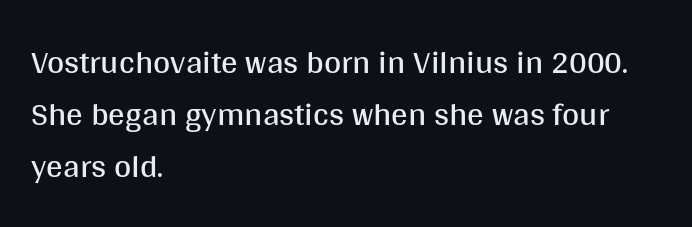
This block has exactly the height ordinary leading produces. A student would call this left alignment; a typographer would say flush left, rag right. The rendering uses natural spacing where letterforms have individual widths. Examine the stroke ends and you'll find no serifs. Heaviness? Minimal to ordinary, like unemphasized prose. If you drew a line through each stem, it would be perfectly vertical.
